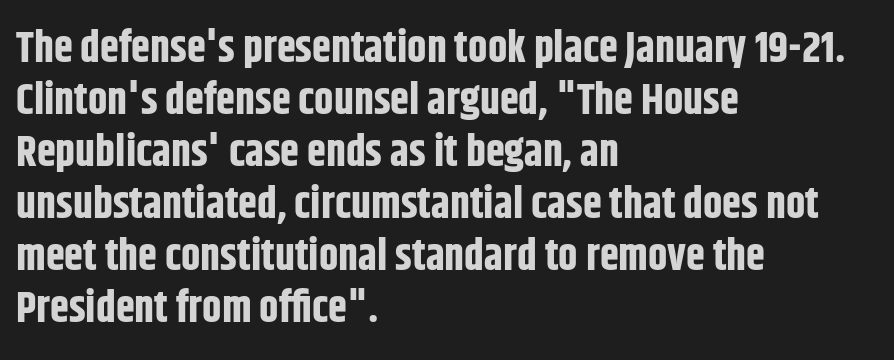
The gap between lines stays unmarked. These lines keep a tight, regular rhythm from letter to letter. Note the varied advance widths — an 'i' is clearly narrower than an 'm'. Type style note: lacks serifs.
